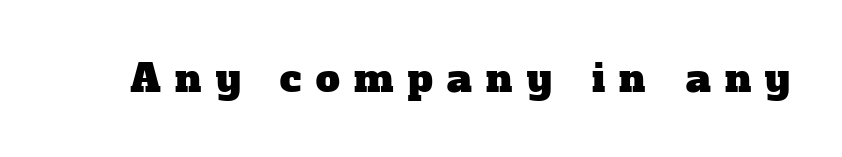
Just letters on the line, the space beneath them empty. A typesetter would call this proportional, since set widths differ per character. Students, note that the glyphs here are deliberately spaced far apart. Typographically, this falls in the serif category.
